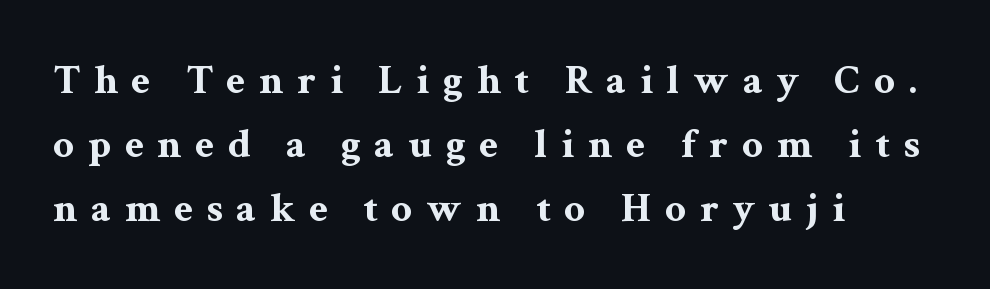
{"serif": "yes", "italic": "no", "bold": "yes", "weight": "bold", "width": "wide", "stroke_contrast": "medium", "x_height": "medium", "monospaced": "no", "underline": "no", "align": "left", "line_spacing": "normal", "line_spacing_ratio": 1.52, "letter_spacing": "wide", "letter_spacing_em": 0.32, "glyph_px": 42}
